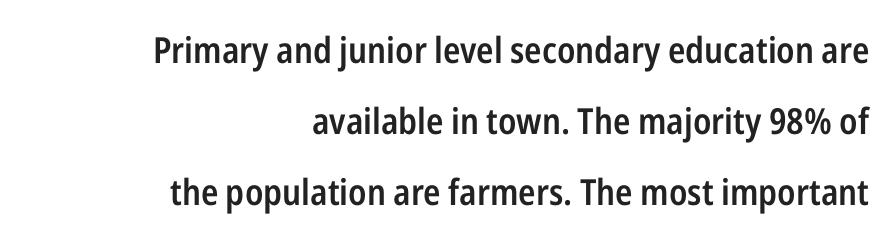
The image shows 36 px semibold, condensed sans-serif type, upright; set right-aligned, loose line spacing (1.97x), normal letter spacing, not underlined; low stroke contrast and a medium x-height.
